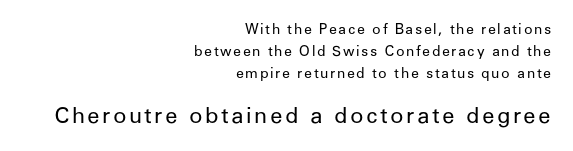
{"italic": "no", "bold": "no", "underline": "no", "align": "right", "line_spacing": "normal", "line_spacing_ratio": 1.56, "larger_block": "second", "size_ratio": 1.57, "glyph_px": 22}
